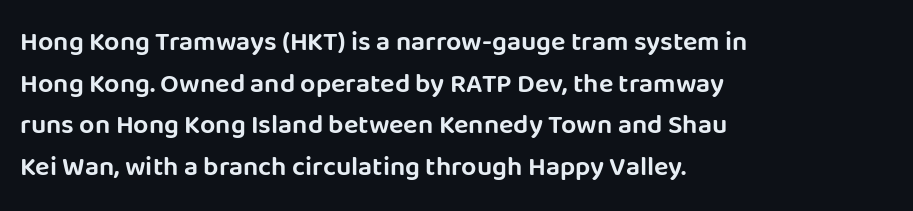
Q: Is the text italic (slanted)? A: No, it is upright.
Q: Is the text underlined? A: No.
Q: How is the paragraph aligned? A: Left-aligned.
Q: Is the spacing between letters normal or unusually wide? A: Normal.
Q: Is the spacing between lines tight, normal or loose? A: Normal.
